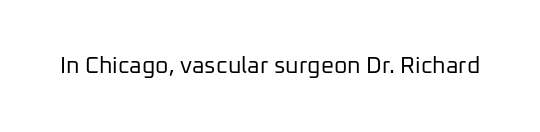
The image shows 23 px text type, upright; set normal letter spacing, not underlined.
